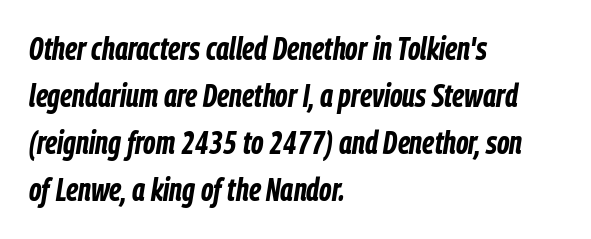
Any mark beneath the type? The region is blank. Which margin do the lines hug? The left one — the right edge is uneven. Heavy-handed strokes throughout: this text is bold. These lines are rendered in a variable-pitch font. Short note: letters normally spaced. When letters slant like this, we call the style italic.
